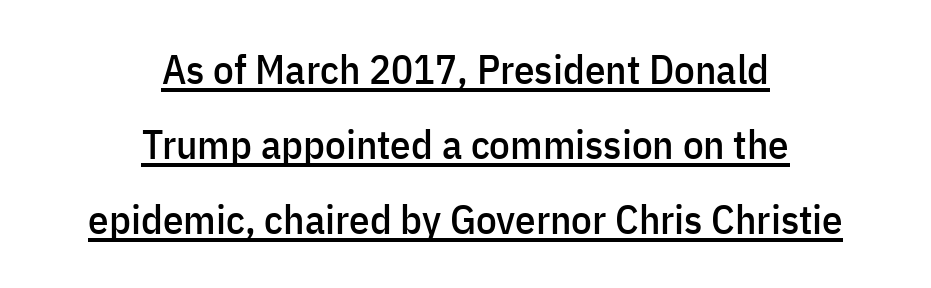
The face used here is proportionally spaced, like ordinary book or web type. The rendering uses the underline text-decoration. One-word summary of the alignment: center. Posture: straight, roman, zero tilt. Is the letter spacing exaggerated? No — it looks like the ordinary default.
